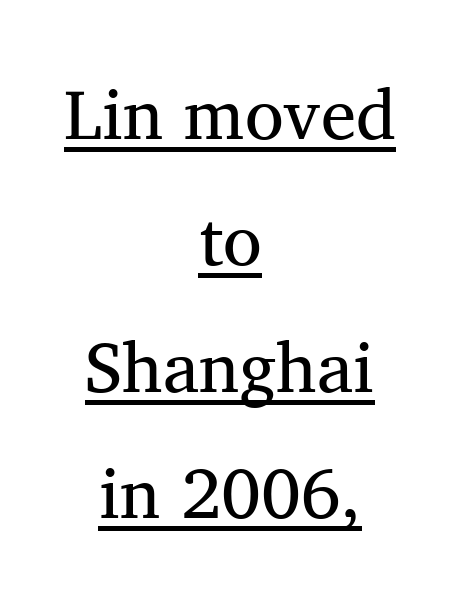
The specimen includes a rule beneath the text block's lines. Think of a printed novel: that variable character pitch is what you see here. Compared with a typical body face, this is equally light or lighter still. Is there any slant? The stems are plumb. Notice how the passage keeps no hard edge, just a central spine. The passage shown has conventional tracking throughout.
